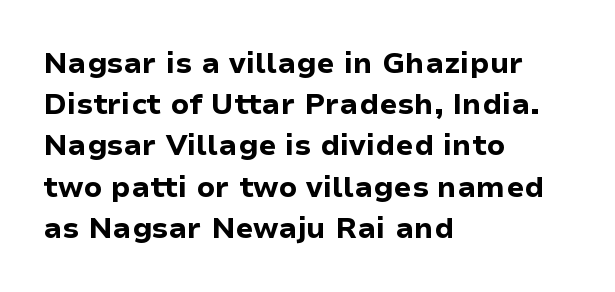
{"serif": "no", "italic": "no", "bold": "yes", "weight": "bold", "width": "normal", "stroke_contrast": "low", "x_height": "medium", "monospaced": "no", "underline": "no", "align": "left", "line_spacing": "normal", "line_spacing_ratio": 1.42, "letter_spacing": "normal", "letter_spacing_em": 0.0, "glyph_px": 29}
